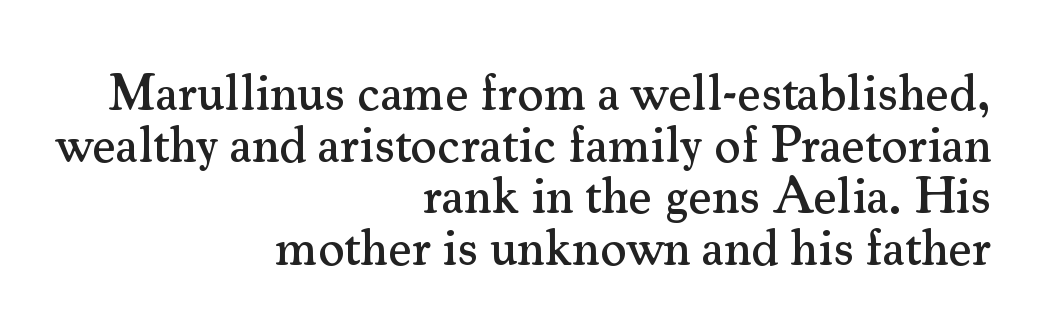
Q: Is the text italic (slanted)? A: No, it is upright.
Q: Is the typeface a serif or a sans-serif typeface? A: Serif.
Q: Is the text underlined? A: No.
Q: How is the paragraph aligned? A: Right-aligned.
Q: Is the spacing between letters normal or unusually wide? A: Normal.
Q: Is the spacing between lines tight, normal or loose? A: Tight.
Q: Width (condensed, normal, or wide)? A: Normal.
Q: Stroke contrast? A: Medium.
Q: x-height? A: Small.
Q: Monospaced? A: No.
